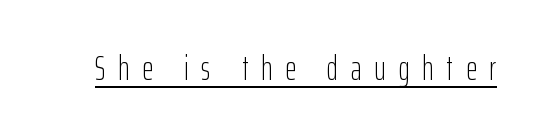
Q: Is the text bold? A: No.
Q: Is the text italic (slanted)? A: No, it is upright.
Q: Is the typeface a serif or a sans-serif typeface? A: Sans-serif.
Q: Is the text underlined? A: Yes.
Q: Is the spacing between letters normal or unusually wide? A: Unusually wide.
Q: Width (condensed, normal, or wide)? A: Condensed.
Q: Stroke contrast? A: Low.
Q: x-height? A: Medium.
Q: Monospaced? A: No.
